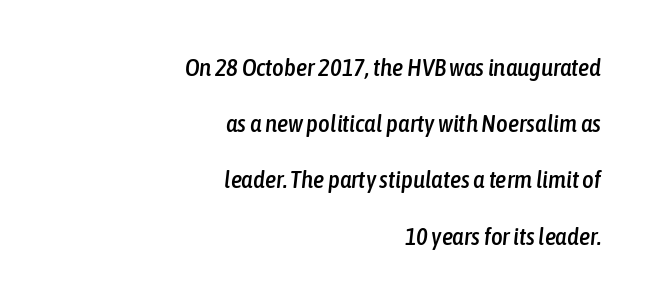
The glyphs are unaccompanied by any horizontal stroke below them. This sample uses plain, unmodified letter spacing. One glance says open: line gaps are wider than usual. The rag falls on the left side of this text block. The face used here has a pronounced slope to its letters.
